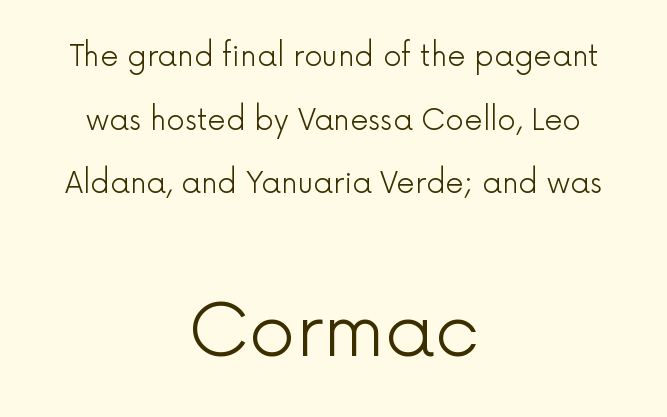
Q: Is the text bold? A: No.
Q: Is the text italic (slanted)? A: No, it is upright.
Q: Is the typeface a serif or a sans-serif typeface? A: Sans-serif.
Q: Is the text underlined? A: No.
Q: How is the paragraph aligned? A: Centered.
Q: Is the spacing between letters normal or unusually wide? A: Normal.
Q: Is the spacing between lines tight, normal or loose? A: Loose.
Q: Which block of text is set in a larger size, the first (top) or the second (bottom)? A: The second (bottom) one.
Q: Width (condensed, normal, or wide)? A: Normal.
Q: x-height? A: Medium.
Q: Monospaced? A: No.
